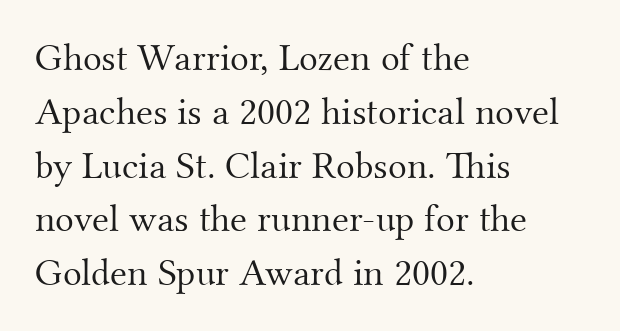
{"serif": "yes", "italic": "no", "bold": "no", "weight": "light", "width": "normal", "stroke_contrast": "medium", "x_height": "small", "monospaced": "no", "underline": "no", "align": "left", "line_spacing": "normal", "line_spacing_ratio": 1.38, "letter_spacing": "normal", "letter_spacing_em": 0.0, "glyph_px": 39}
